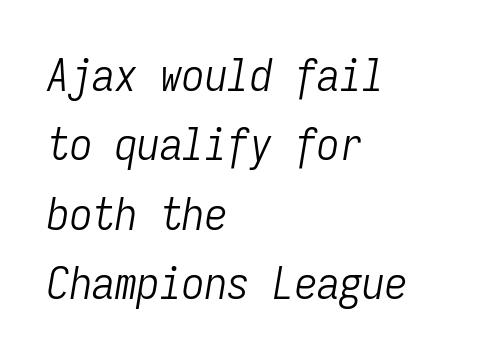
The image shows 45 px light, condensed type, italic (leaning right), monospaced; set left-aligned, normal line spacing (1.54x), normal letter spacing, not underlined; low stroke contrast and a medium x-height.
